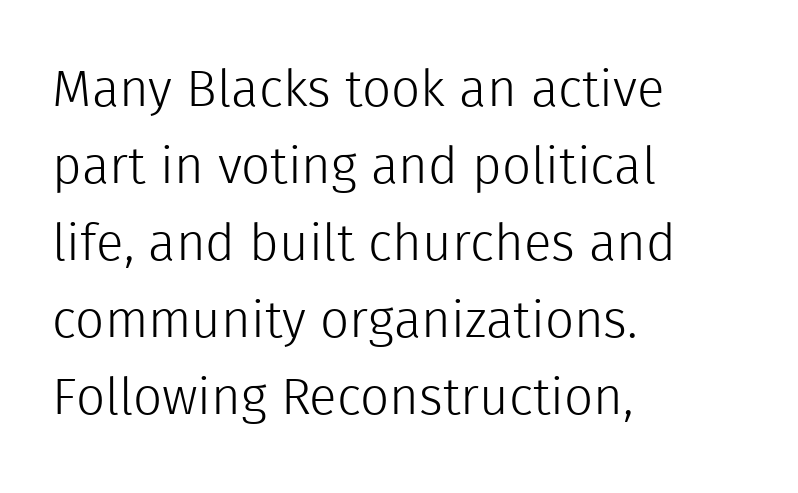
{"serif": "no", "italic": "no", "bold": "no", "weight": "light", "width": "normal", "x_height": "medium", "monospaced": "no", "underline": "no", "align": "left", "line_spacing": "normal", "line_spacing_ratio": 1.51, "letter_spacing": "normal", "letter_spacing_em": 0.0, "glyph_px": 51}
